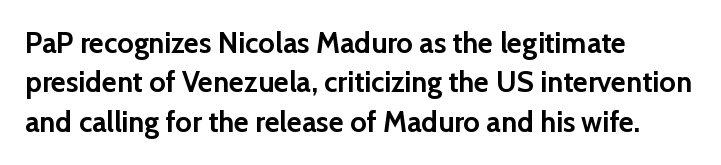
A typesetter would call this leading conventional body-copy spacing. A typesetter would mark this as roman, not italic. The zone under the glyphs is completely vacant. The rendering uses natural spacing where letterforms have individual widths. Does extra space separate the letters? No, they use regular spacing.
